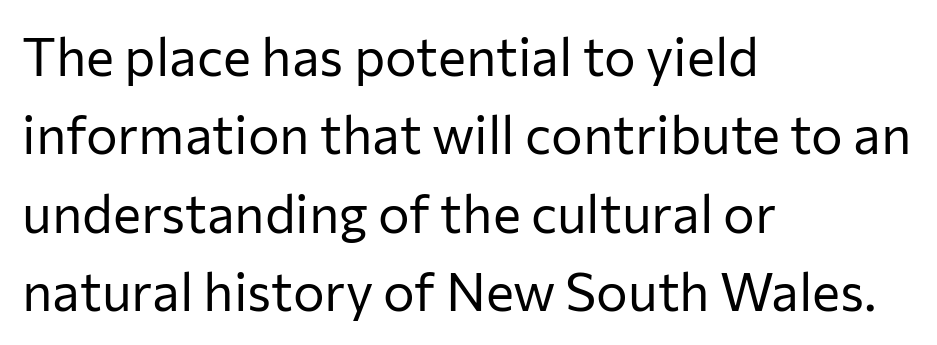
The image shows 53 px regular-weight sans-serif type, upright; set left-aligned, normal line spacing (1.48x), normal letter spacing, not underlined; low stroke contrast and a medium x-height.
